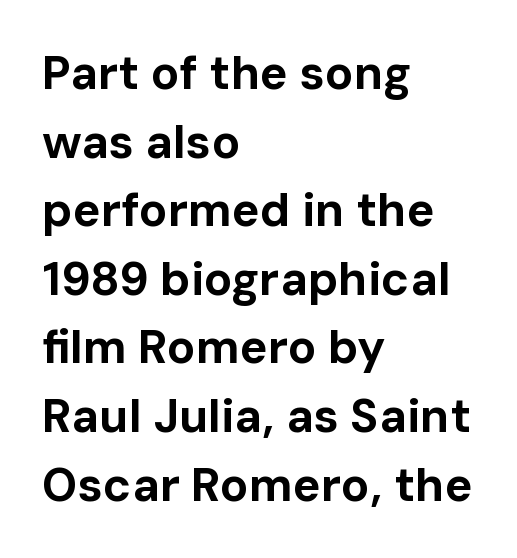
Q: Is the text bold? A: Yes.
Q: Is the text italic (slanted)? A: No, it is upright.
Q: Is the typeface a serif or a sans-serif typeface? A: Sans-serif.
Q: Is the text underlined? A: No.
Q: How is the paragraph aligned? A: Left-aligned.
Q: Is the spacing between letters normal or unusually wide? A: Normal.
Q: Is the spacing between lines tight, normal or loose? A: Normal.
Q: Width (condensed, normal, or wide)? A: Normal.
Q: Stroke contrast? A: Low.
Q: x-height? A: Medium.
Q: Monospaced? A: No.
